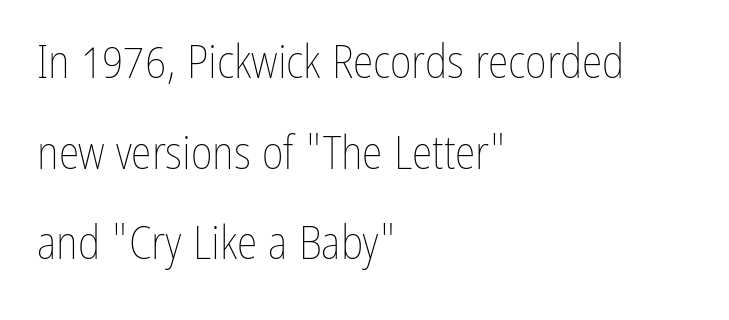
Q: Is the text bold? A: No.
Q: Is the text italic (slanted)? A: No, it is upright.
Q: Is the text underlined? A: No.
Q: How is the paragraph aligned? A: Left-aligned.
Q: Is the spacing between letters normal or unusually wide? A: Normal.
Q: Is the spacing between lines tight, normal or loose? A: Loose.
Q: Width (condensed, normal, or wide)? A: Condensed.
Q: Stroke contrast? A: Low.
Q: x-height? A: Medium.
Q: Monospaced? A: No.
